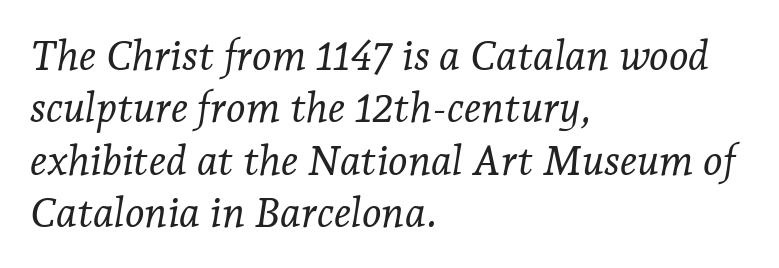
Looks like regular typesetting: each glyph gets only the width it needs. The passage shown is not underscored anywhere. Is this a heavy cut? Hardly; it is regular or lighter. The line-height multiplier appears to be the usual default. The ragged edge is on the right, which tells us the setting is flush left.
